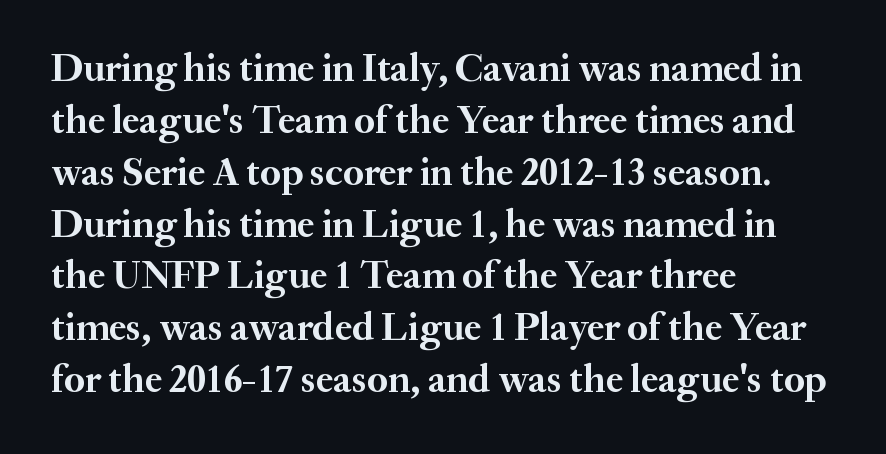
Q: Is the text bold? A: Yes.
Q: Is the text italic (slanted)? A: No, it is upright.
Q: Is the typeface a serif or a sans-serif typeface? A: Serif.
Q: Is the text underlined? A: No.
Q: How is the paragraph aligned? A: Left-aligned.
Q: Is the spacing between letters normal or unusually wide? A: Normal.
Q: Is the spacing between lines tight, normal or loose? A: Normal.
Q: Width (condensed, normal, or wide)? A: Normal.
Q: Stroke contrast? A: Medium.
Q: x-height? A: Small.
Q: Monospaced? A: No.
